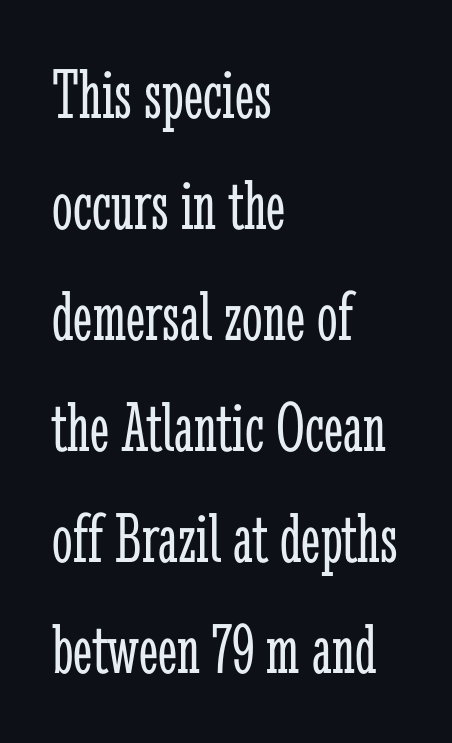
The image shows 73 px light, condensed serif type, upright; set left-aligned, normal line spacing (1.52x), normal letter spacing, not underlined; low stroke contrast and a medium x-height.
